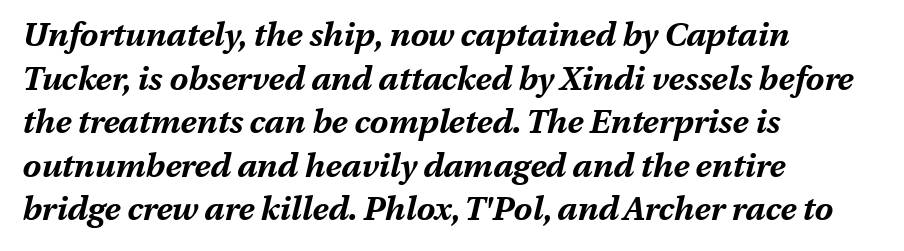
Is the block centered? No — it sits flush against the left margin. Summary of weight: heavy, a full bold. Vertically, the passage feels balanced, rows spaced as you'd expect. The letters sit at their default tracking, neither squeezed nor spread.
